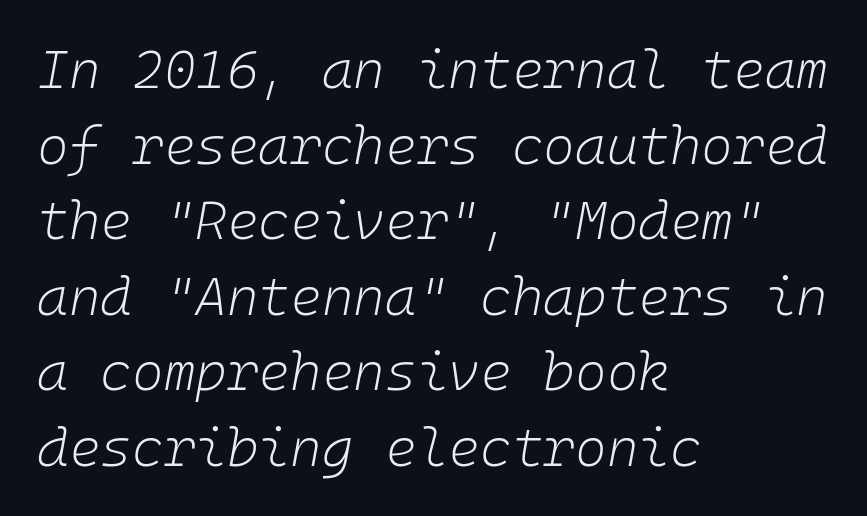
Q: Is the text bold? A: No.
Q: Is the text italic (slanted)? A: Yes, it leans right by about 10 degrees.
Q: Is the text underlined? A: No.
Q: How is the paragraph aligned? A: Left-aligned.
Q: Is the spacing between letters normal or unusually wide? A: Normal.
Q: Is the spacing between lines tight, normal or loose? A: Normal.
Q: Width (condensed, normal, or wide)? A: Normal.
Q: Stroke contrast? A: Low.
Q: x-height? A: Medium.
